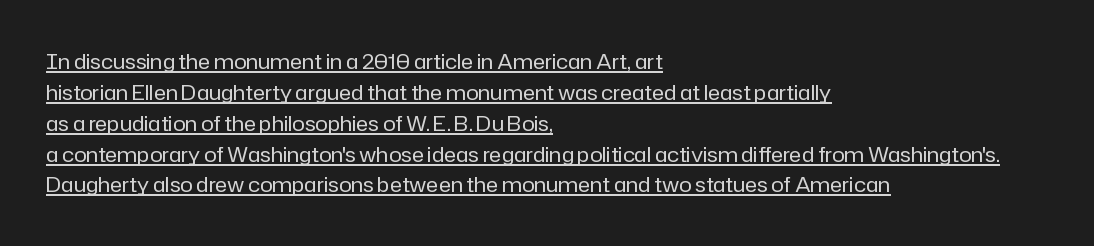
In designer terms, the underline attribute is active on this setting. Compared with a centered layout, this one pins lines to the left instead. Leading: standard. The letterforms sit at book weight or below. The horizontal fit of the characters is conventional and even.
